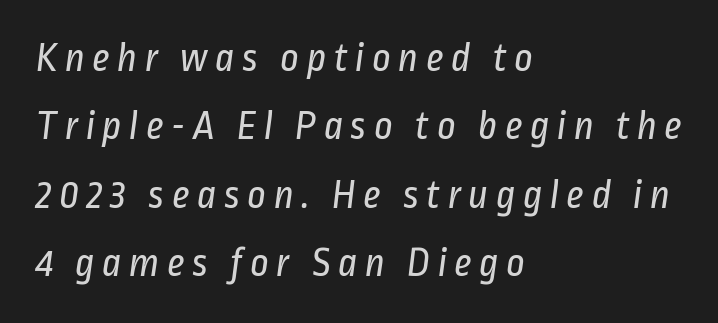
Evenly set lines give the paragraph a standard silhouette. A sans-serif font was chosen for this passage. On a weight scale, this lands at 450 or below. The lines in this sample share a left origin and differ only in where they stop.
